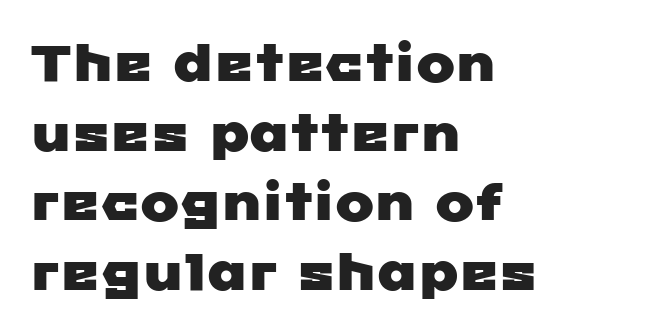
{"serif": "no", "width": "wide", "stroke_contrast": "low", "x_height": "medium", "monospaced": "no", "underline": "no", "align": "left", "line_spacing": "normal", "line_spacing_ratio": 1.34, "letter_spacing": "normal", "letter_spacing_em": 0.0, "glyph_px": 52}
